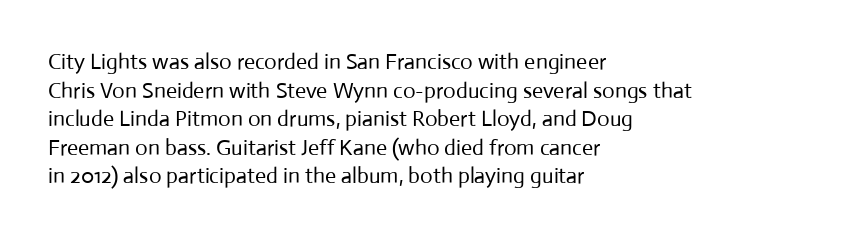
The image shows 22 px text type, upright; set left-aligned, normal line spacing (1.3x), normal letter spacing, not underlined.
